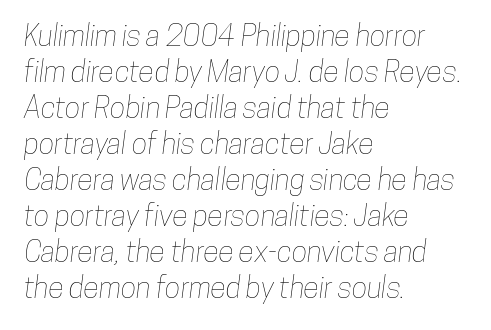
{"width": "condensed", "stroke_contrast": "low", "x_height": "medium", "monospaced": "no", "underline": "no", "align": "left", "line_spacing_ratio": 1.24, "letter_spacing": "normal", "letter_spacing_em": 0.0, "glyph_px": 29}
